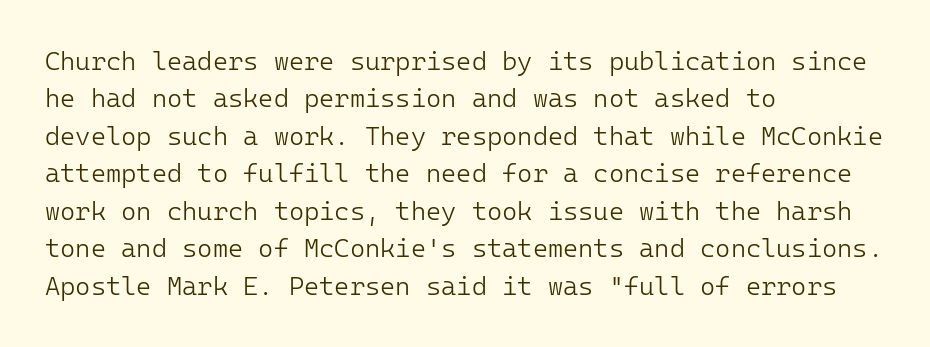
{"italic": "no", "bold": "no", "underline": "no", "align": "left", "line_spacing": "normal", "line_spacing_ratio": 1.44, "letter_spacing": "normal", "letter_spacing_em": 0.0, "glyph_px": 26}
